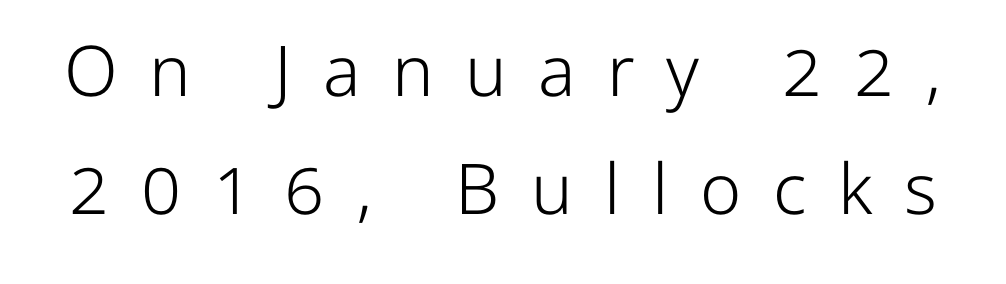
{"serif": "no", "italic": "no", "bold": "no", "weight": "light", "width": "normal", "stroke_contrast": "low", "x_height": "medium", "monospaced": "no", "underline": "no", "line_spacing": "normal", "line_spacing_ratio": 1.69, "letter_spacing": "wide", "letter_spacing_em": 0.45, "glyph_px": 70}
